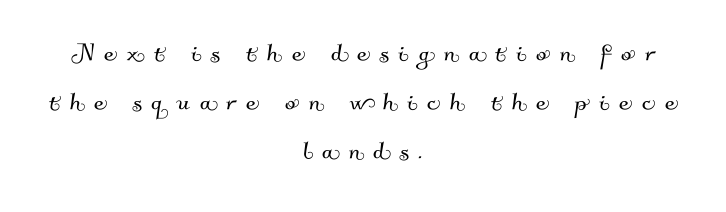
Short and long lines alike share a common midpoint. The rendering uses natural spacing where letterforms have individual widths. Characters follow at a spacing far wider than the type designer built in. This sample uses a sans-serif face. Clear beneath every line of the passage.
